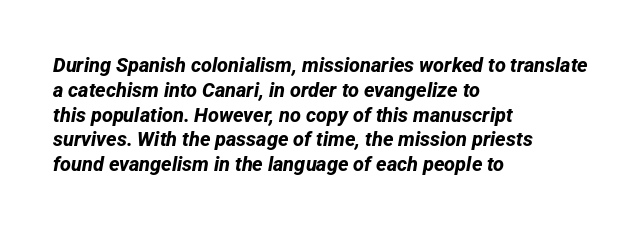
Caption: standard tracking, unaltered. Descenders hang freely into open space. Caption: multi-line text, flush left, ragged right. Chunky letters — that's bold for sure.
